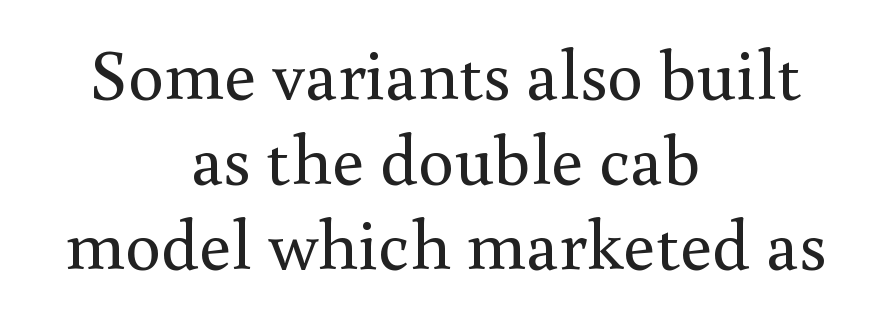
{"serif": "yes", "italic": "no", "bold": "no", "weight": "regular", "width": "normal", "x_height": "small", "monospaced": "no", "underline": "no", "align": "center", "line_spacing_ratio": 1.18, "letter_spacing": "normal", "letter_spacing_em": 0.0, "glyph_px": 72}
